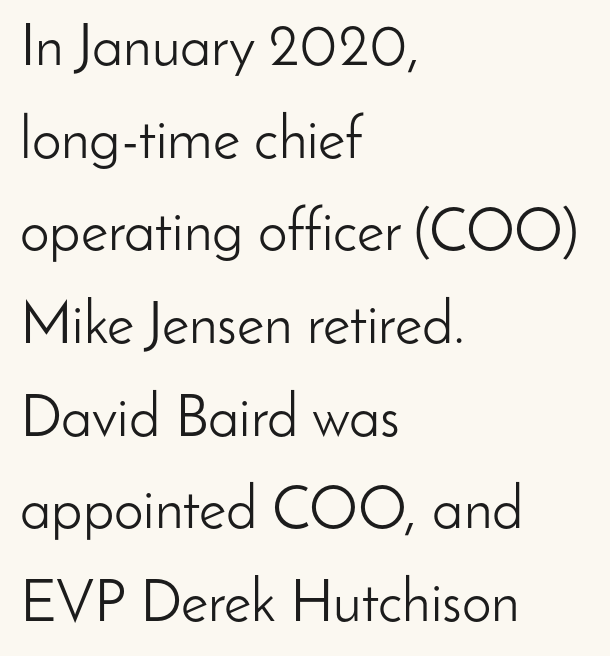
{"serif": "no", "italic": "no", "bold": "no", "weight": "light", "width": "normal", "stroke_contrast": "low", "x_height": "small", "monospaced": "no", "underline": "no", "align": "left", "line_spacing": "normal", "line_spacing_ratio": 1.57, "letter_spacing": "normal", "letter_spacing_em": 0.0, "glyph_px": 59}
